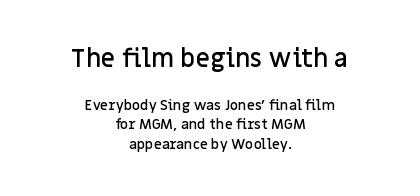
Q: Is the text bold? A: Semi-bold.
Q: Is the text italic (slanted)? A: No, it is upright.
Q: Is the text underlined? A: No.
Q: How is the paragraph aligned? A: Centered.
Q: Is the spacing between letters normal or unusually wide? A: Normal.
Q: Is the spacing between lines tight, normal or loose? A: Normal.
Q: Which block of text is set in a larger size, the first (top) or the second (bottom)? A: The first (top) one.
